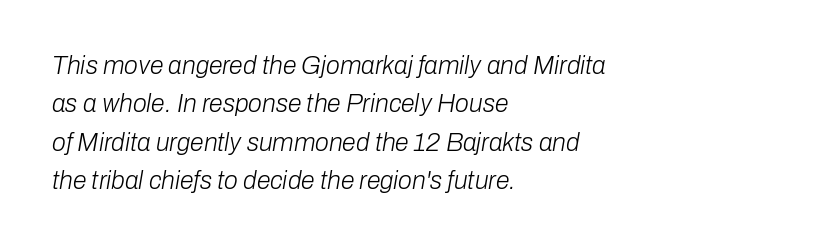
Q: Is the text bold? A: No.
Q: Is the text italic (slanted)? A: Yes, it leans right by about 10 degrees.
Q: Is the text underlined? A: No.
Q: How is the paragraph aligned? A: Left-aligned.
Q: Is the spacing between letters normal or unusually wide? A: Normal.
Q: Is the spacing between lines tight, normal or loose? A: Normal.
